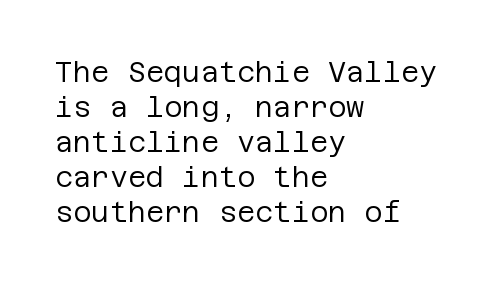
Baseline-to-baseline distance is the conventional proportion of letter height. Look at the tracking — it's just the regular setting, nothing added. Serifs: no, the terminals of the letterforms are clean. Nothing heavy about these letters — not bold at all.
